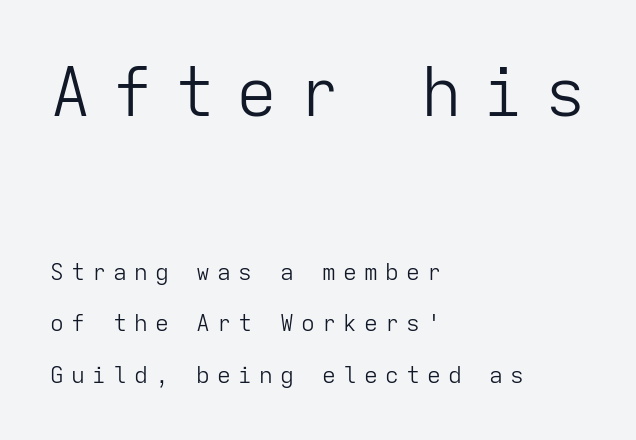
The font is comparable to plain body text, perhaps lighter. Spacing between characters has been opened up far beyond the box default. In terms of posture, this sample is upright. The passage shown is typed in a monospace face where columns stay perfectly aligned. The lines are quadded left.
